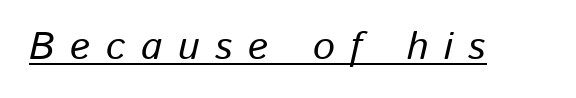
Q: Is the text italic (slanted)? A: Yes, it leans right by about 13 degrees.
Q: Is the text underlined? A: Yes.
Q: Is the spacing between letters normal or unusually wide? A: Unusually wide.
Q: Width (condensed, normal, or wide)? A: Normal.
Q: Stroke contrast? A: Low.
Q: x-height? A: Medium.
Q: Monospaced? A: No.
